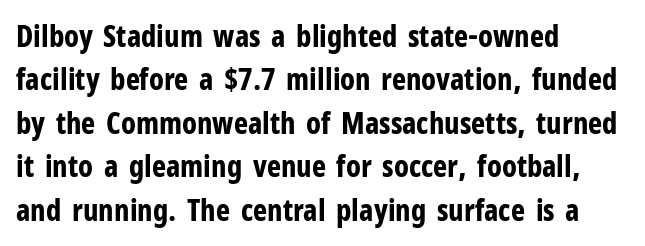
These lines are set flush left with a ragged right edge. The letters stand upright; this is a roman face. Chunky letters — that's bold for sure. Is this a fixed-width face? No — the glyphs have proportional, varying widths. The letters sit at their default tracking, neither squeezed nor spread.
